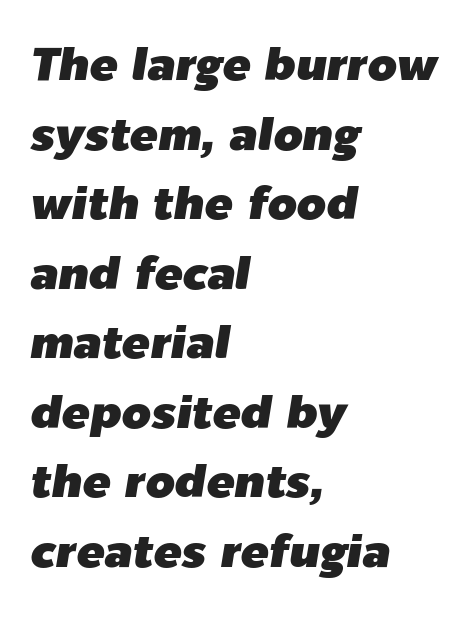
Q: Is the text italic (slanted)? A: Yes, it leans right by about 9 degrees.
Q: Is the text underlined? A: No.
Q: How is the paragraph aligned? A: Left-aligned.
Q: Is the spacing between letters normal or unusually wide? A: Normal.
Q: Is the spacing between lines tight, normal or loose? A: Normal.
Q: Width (condensed, normal, or wide)? A: Normal.
Q: Stroke contrast? A: Low.
Q: x-height? A: Medium.
Q: Monospaced? A: No.
